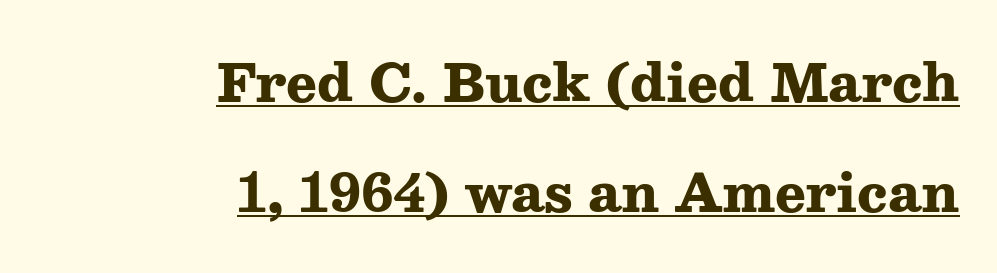
The image shows 51 px heavy, wide serif type, upright; set right-aligned, loose line spacing (2.16x), normal letter spacing, underlined; medium stroke contrast and a medium x-height.
